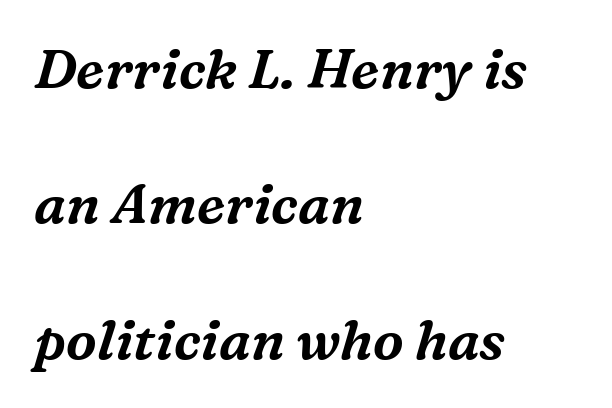
Q: Is the text italic (slanted)? A: Yes, it leans right by about 16 degrees.
Q: Is the typeface a serif or a sans-serif typeface? A: Serif.
Q: Is the text underlined? A: No.
Q: How is the paragraph aligned? A: Left-aligned.
Q: Is the spacing between letters normal or unusually wide? A: Normal.
Q: Is the spacing between lines tight, normal or loose? A: Loose.
Q: Width (condensed, normal, or wide)? A: Normal.
Q: Stroke contrast? A: Medium.
Q: x-height? A: Medium.
Q: Monospaced? A: No.
